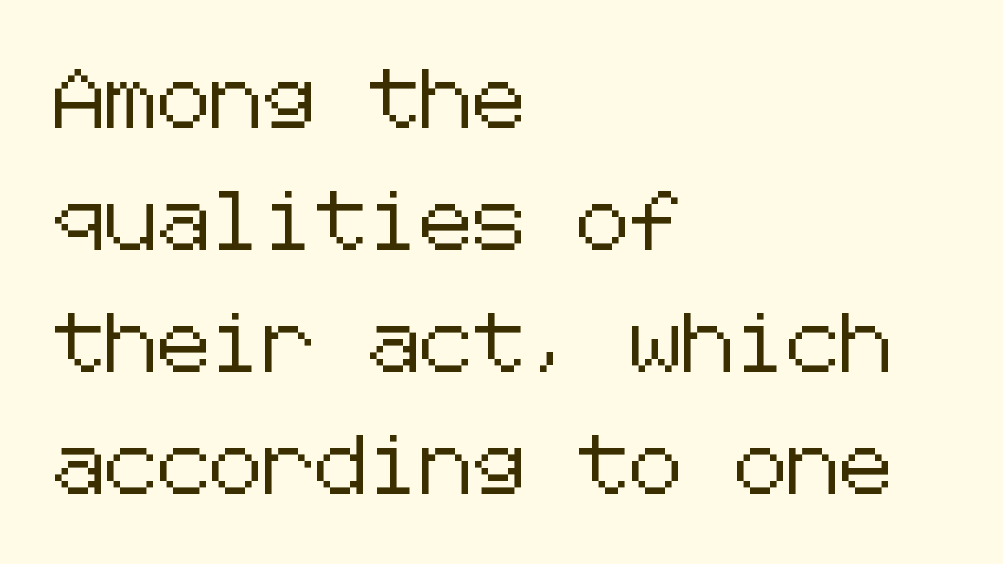
The image shows 59 px sans-serif type, upright; set left-aligned, loose line spacing (2.07x), normal letter spacing, not underlined; low stroke contrast and a medium x-height.
